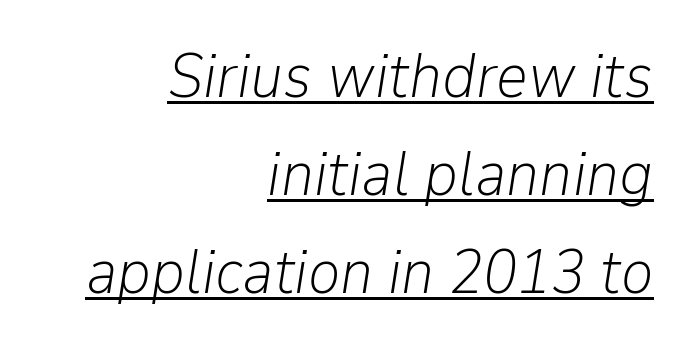
{"italic": "yes", "lean": "right", "slant_degrees": 9, "bold": "no", "weight": "light", "width": "normal", "stroke_contrast": "low", "x_height": "medium", "monospaced": "no", "underline": "yes", "align": "right", "line_spacing": "normal", "line_spacing_ratio": 1.58, "letter_spacing": "normal", "letter_spacing_em": 0.0, "glyph_px": 62}
